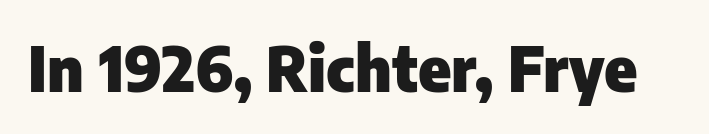
The image shows 62 px heavy sans-serif type, upright; set normal letter spacing, not underlined; low stroke contrast and a medium x-height.
